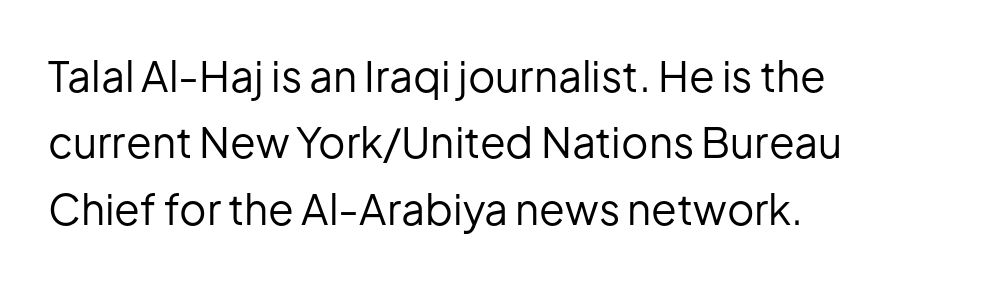
Does the leading feel generous? No, just average. The rendering uses natural spacing where letterforms have individual widths. These lines keep a tight, regular rhythm from letter to letter. The paragraph shown leans on its left margin. Weight class: somewhere from thin through regular.
